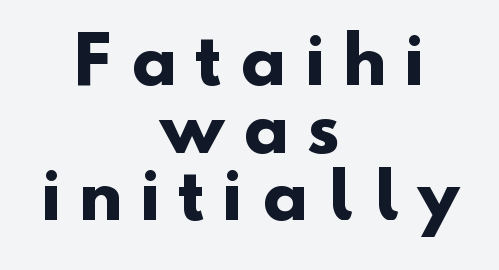
Q: Is the text bold? A: Yes.
Q: Is the typeface a serif or a sans-serif typeface? A: Sans-serif.
Q: Is the text underlined? A: No.
Q: How is the paragraph aligned? A: Centered.
Q: Is the spacing between letters normal or unusually wide? A: Unusually wide.
Q: Is the spacing between lines tight, normal or loose? A: Tight.
Q: Width (condensed, normal, or wide)? A: Normal.
Q: Stroke contrast? A: Low.
Q: x-height? A: Small.
Q: Monospaced? A: No.
